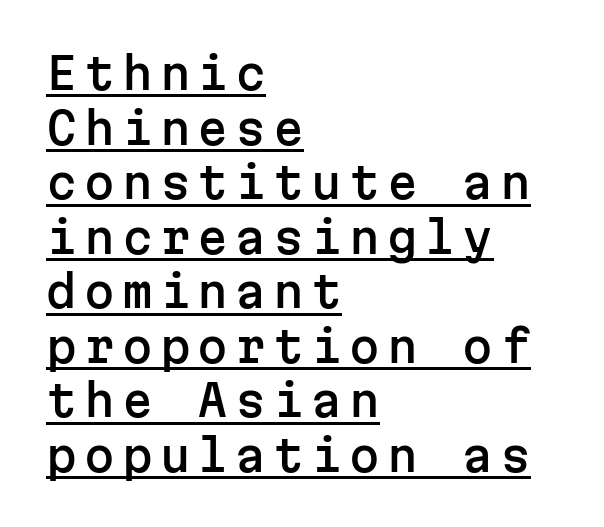
The image shows 44 px sans-serif type, upright, monospaced; set left-aligned, line spacing 1.24x, underlined; low stroke contrast and a medium x-height.
